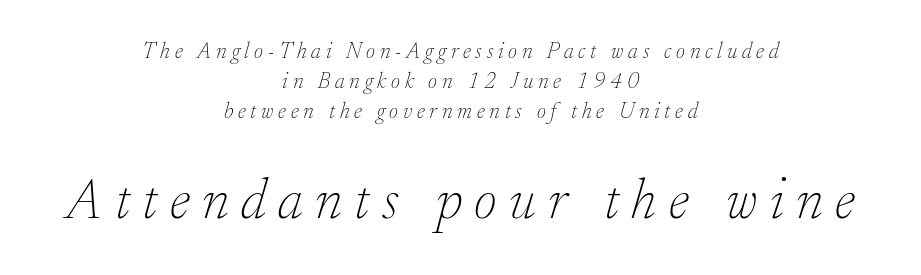
{"serif": "yes", "italic": "yes", "lean": "right", "slant_degrees": 17, "bold": "no", "weight": "thin", "width": "normal", "stroke_contrast": "low", "x_height": "small", "monospaced": "no", "underline": "no", "align": "center", "line_spacing": "normal", "line_spacing_ratio": 1.37, "letter_spacing": "wide", "letter_spacing_em": 0.22, "larger_block": "second", "size_ratio": 2.55, "glyph_px": 56}
